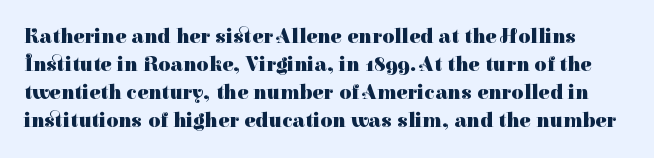
The image shows 21 px bold type, upright; set normal line spacing (1.34x), normal letter spacing, not underlined.
